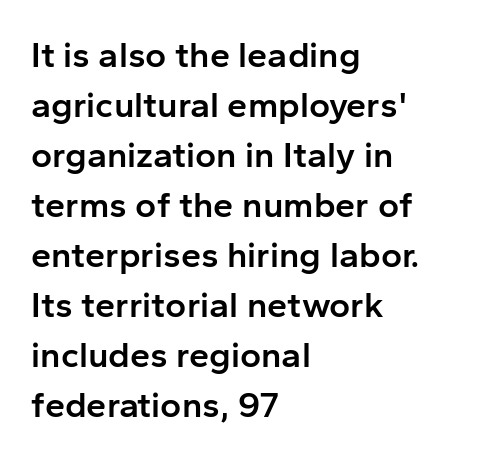
These lines keep a tight, regular rhythm from letter to letter. A normal amount of white space separates one row of letters from the next. This rendering features lettering with no underline. Horizontal alignment here is leftward, the default for most running prose.
